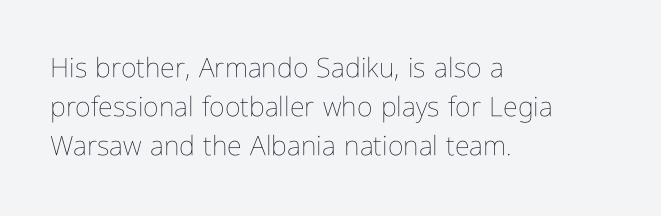
Default kerning and tracking; the words read as compact shapes. No heavy texture on the line: the type isn't bold. A roman cut, with each character standing at attention. Notice how the passage keeps a crisp vertical edge on the left only. Bare-footed words on every line.
